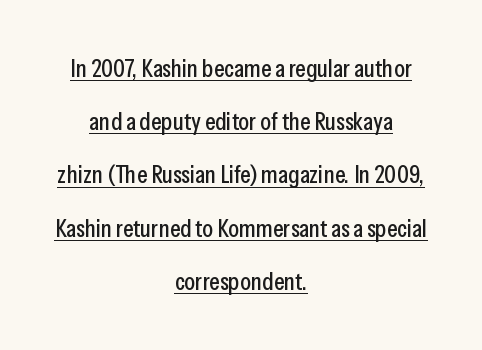
In terms of posture, this sample is upright. Regarding leading, the lines here are spaced well apart. Words appear dense and cohesive because spacing is normal. This sample is center-justified, so both line endings float freely. Underline: present.
